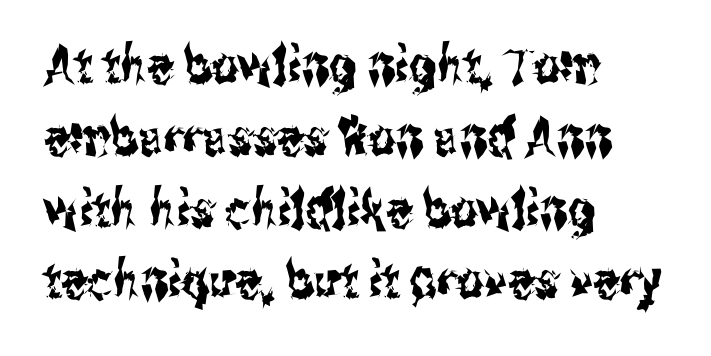
Q: Is the text italic (slanted)? A: No, it is upright.
Q: Is the typeface a serif or a sans-serif typeface? A: Sans-serif.
Q: Is the text underlined? A: No.
Q: How is the paragraph aligned? A: Left-aligned.
Q: Is the spacing between letters normal or unusually wide? A: Normal.
Q: Is the spacing between lines tight, normal or loose? A: Normal.
Q: Width (condensed, normal, or wide)? A: Condensed.
Q: Stroke contrast? A: Medium.
Q: x-height? A: Medium.
Q: Monospaced? A: No.
